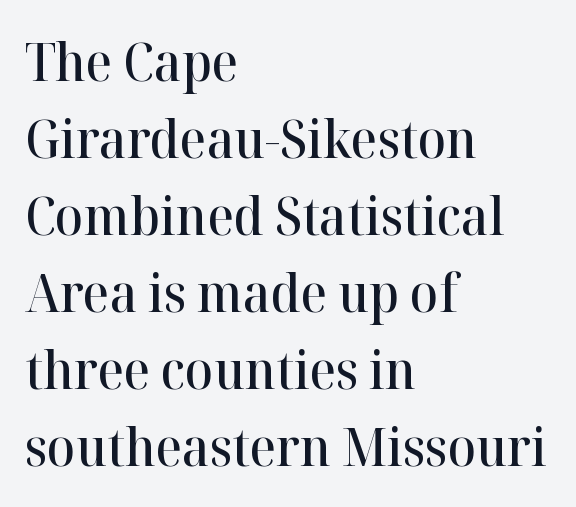
{"serif": "yes", "italic": "no", "bold": "semi", "weight": "semibold", "width": "normal", "stroke_contrast": "high", "x_height": "medium", "monospaced": "no", "underline": "no", "align": "left", "line_spacing": "normal", "line_spacing_ratio": 1.48, "letter_spacing": "normal", "letter_spacing_em": 0.0, "glyph_px": 52}
